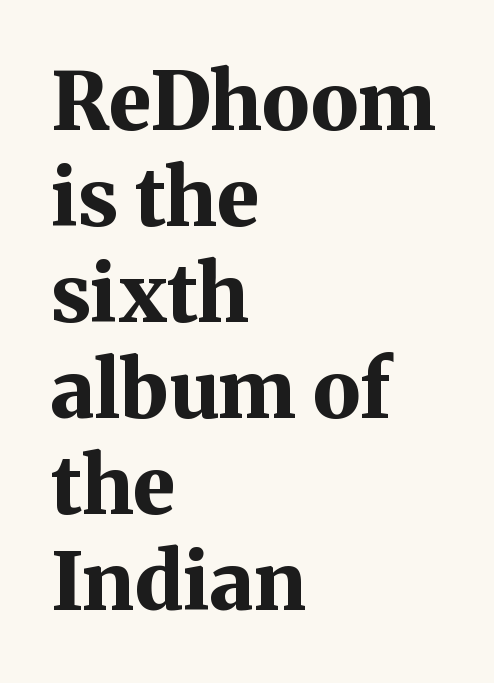
Ordinary non-slanted type is in use. Heft: maximum for text — a bold. Observe the serifs anchoring each vertical stroke in this sample. The glyphs are unaccompanied by any horizontal stroke below them. These lines keep a tight, regular rhythm from letter to letter.
